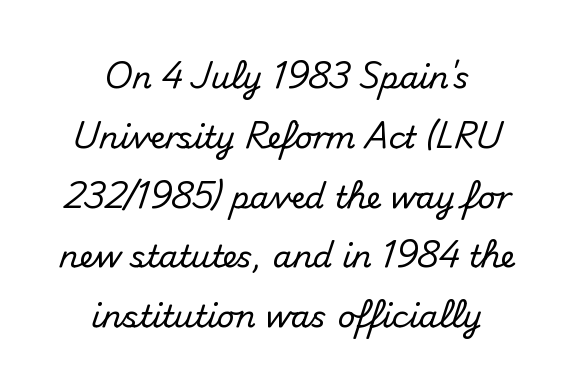
{"serif": "no", "width": "normal", "stroke_contrast": "medium", "x_height": "small", "monospaced": "no", "underline": "no", "align": "center", "line_spacing": "loose", "line_spacing_ratio": 1.93, "letter_spacing": "normal", "letter_spacing_em": 0.0, "glyph_px": 31}
